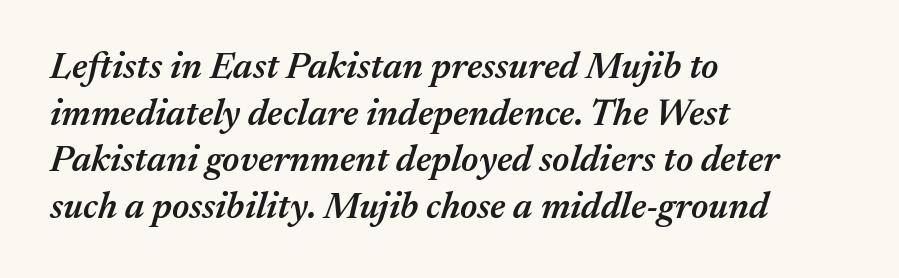
The image shows 37 px semibold type, italic (leaning right); set left-aligned, normal line spacing (1.26x), normal letter spacing, not underlined; medium stroke contrast and a medium x-height.
